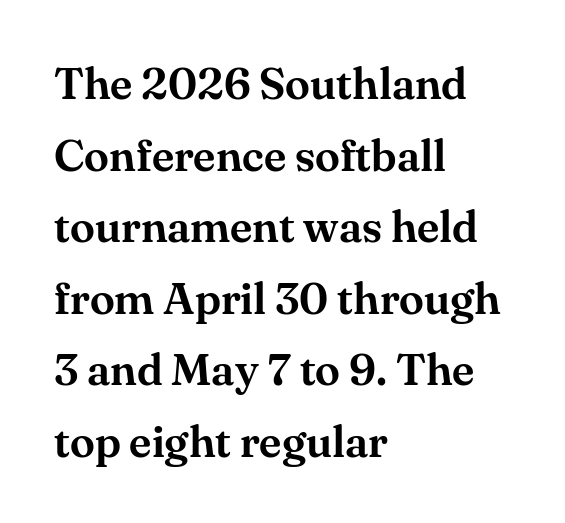
{"serif": "yes", "italic": "no", "width": "normal", "stroke_contrast": "medium", "x_height": "small", "monospaced": "no", "underline": "no", "align": "left", "line_spacing": "normal", "line_spacing_ratio": 1.59, "letter_spacing": "normal", "letter_spacing_em": 0.0, "glyph_px": 45}
